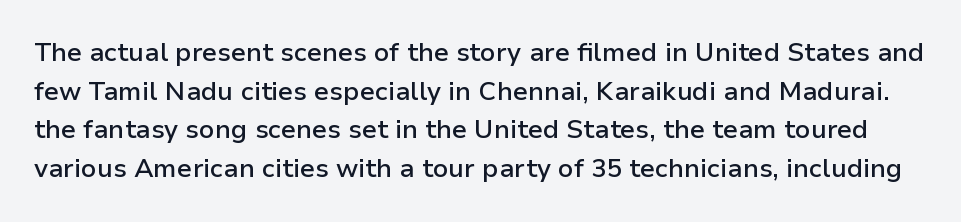
The image shows 26 px text type, upright; set normal line spacing (1.49x), normal letter spacing, not underlined.
